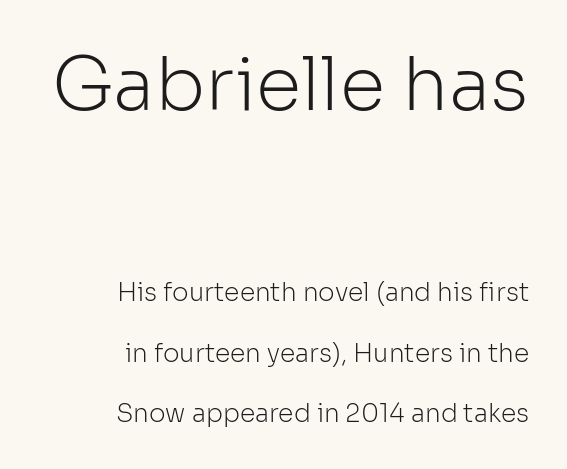
The letters advance in unequal steps, a hallmark of proportional type. Just letters on the line, the space beneath them empty. Quick note: not italic, upright. No heavy texture on the line: the type isn't bold. Observe the absence of serifs on each vertical stroke in this sample.
